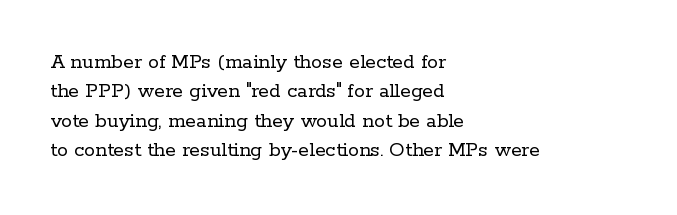
Bare-footed words on every line. Every stem runs plumb, perpendicular to the baseline. The typesetting does not lean heavy: it is not bold. Tracking value appears to be zero — textbook default spacing. The vertical gap from one line to the next is medium.
